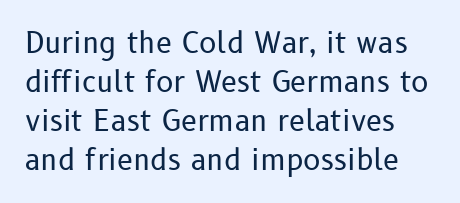
The image shows 29 px regular-weight sans-serif type, upright; set normal line spacing (1.34x), normal letter spacing, not underlined; low stroke contrast and a medium x-height.
